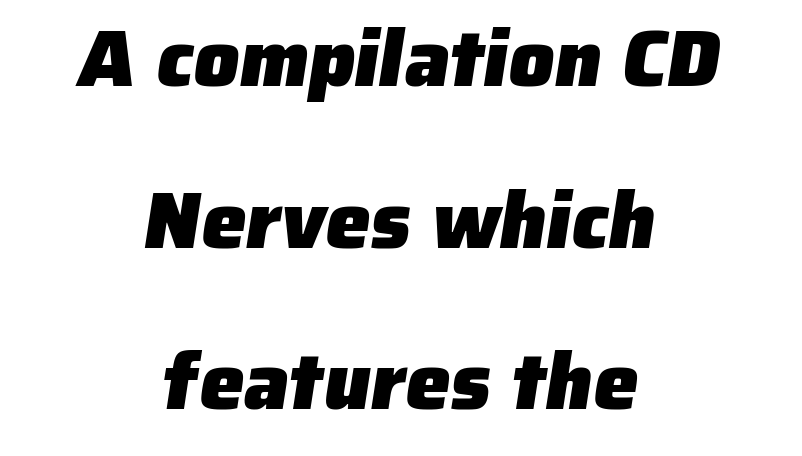
{"serif": "no", "bold": "yes", "weight": "heavy", "width": "normal", "stroke_contrast": "low", "x_height": "medium", "monospaced": "no", "underline": "no", "align": "center", "line_spacing": "loose", "line_spacing_ratio": 2.02, "letter_spacing": "normal", "letter_spacing_em": 0.0, "glyph_px": 80}
